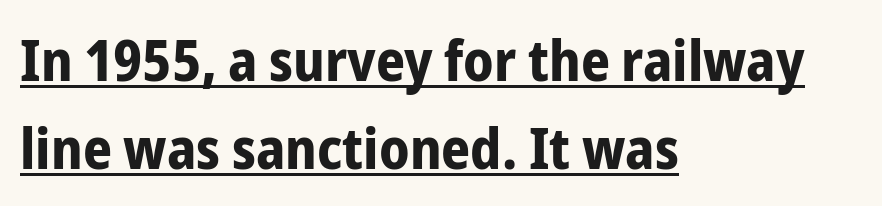
Students, note that the glyphs here touch the page at normal intervals. Honestly, the underline is the first thing you notice here. Think of a printed novel: that variable character pitch is what you see here. The lines are quadded left. Is this a sans? Yes — the strokes have no serifs.
